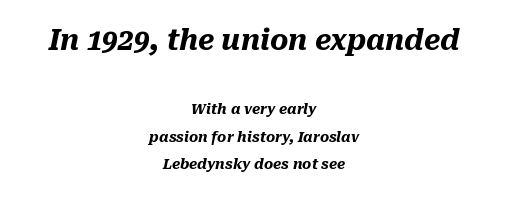
{"italic": "yes", "lean": "right", "slant_degrees": 10, "bold": "yes", "weight": "heavy", "width": "normal", "stroke_contrast": "medium", "x_height": "medium", "monospaced": "no", "underline": "no", "align": "center", "line_spacing": "loose", "line_spacing_ratio": 1.96, "letter_spacing": "normal", "letter_spacing_em": 0.0, "larger_block": "first", "size_ratio": 2.0, "glyph_px": 28}
